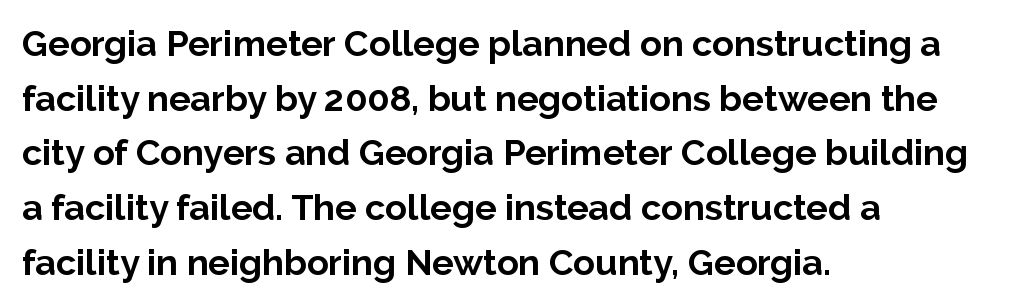
Q: Is the text bold? A: Yes.
Q: Is the text italic (slanted)? A: No, it is upright.
Q: Is the typeface a serif or a sans-serif typeface? A: Sans-serif.
Q: Is the text underlined? A: No.
Q: How is the paragraph aligned? A: Left-aligned.
Q: Is the spacing between letters normal or unusually wide? A: Normal.
Q: Is the spacing between lines tight, normal or loose? A: Normal.
Q: Width (condensed, normal, or wide)? A: Normal.
Q: Stroke contrast? A: Low.
Q: x-height? A: Medium.
Q: Monospaced? A: No.
